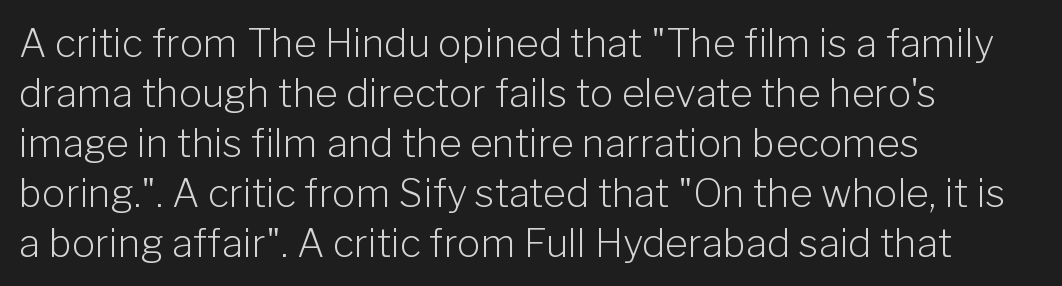
Q: Is the text bold? A: No.
Q: Is the text italic (slanted)? A: No, it is upright.
Q: Is the typeface a serif or a sans-serif typeface? A: Sans-serif.
Q: Is the text underlined? A: No.
Q: How is the paragraph aligned? A: Left-aligned.
Q: Is the spacing between letters normal or unusually wide? A: Normal.
Q: Is the spacing between lines tight, normal or loose? A: Normal.
Q: Width (condensed, normal, or wide)? A: Normal.
Q: Stroke contrast? A: Low.
Q: x-height? A: Medium.
Q: Monospaced? A: No.
